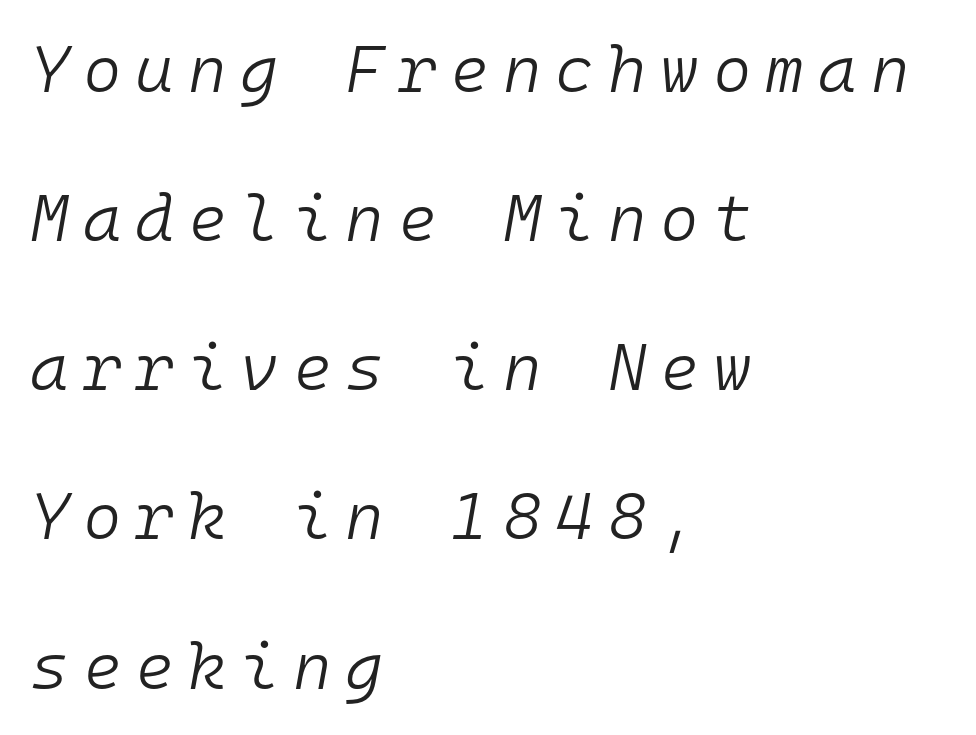
The image shows 66 px light type, italic (leaning right), monospaced; set left-aligned, loose line spacing (2.26x), unusually wide letter spacing (+0.21 em), not underlined; low stroke contrast and a medium x-height.
